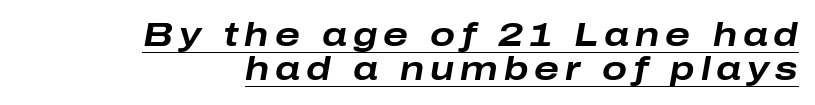
Q: Is the text bold? A: Yes.
Q: Is the text italic (slanted)? A: Yes, it leans right by about 10 degrees.
Q: Is the text underlined? A: Yes.
Q: How is the paragraph aligned? A: Right-aligned.
Q: Is the spacing between lines tight, normal or loose? A: Tight.
Q: Width (condensed, normal, or wide)? A: Wide.
Q: Stroke contrast? A: Low.
Q: x-height? A: Medium.
Q: Monospaced? A: No.
